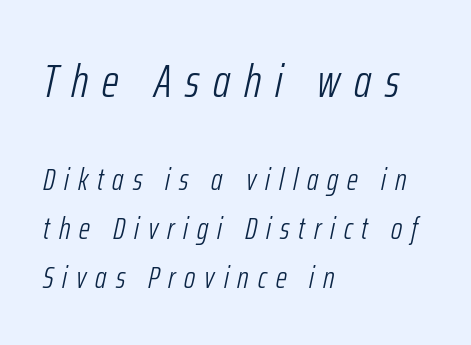
The image shows 47 px light, condensed type, italic (leaning right); set left-aligned, normal line spacing (1.57x), unusually wide letter spacing (+0.29 em), not underlined; the first (top) block is 1.52x larger; low stroke contrast and a medium x-height.
